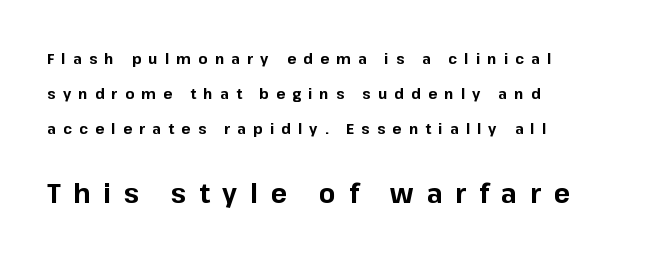
The image shows 27 px bold type, upright; set left-aligned, loose line spacing (2.35x), unusually wide letter spacing (+0.48 em), not underlined; the second (bottom) block is 1.8x larger.
